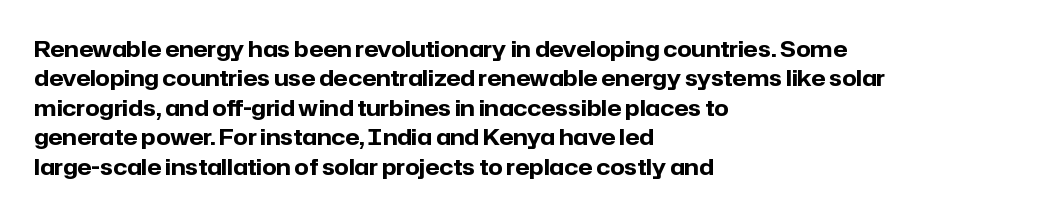
Posture: upright roman. Underlining? Definitely not there. Each line starts at the same left margin while the right side varies. Stroke thickness is high; the sample reads as a true bold. The block of text has a typical density, with ordinary space between rows.
